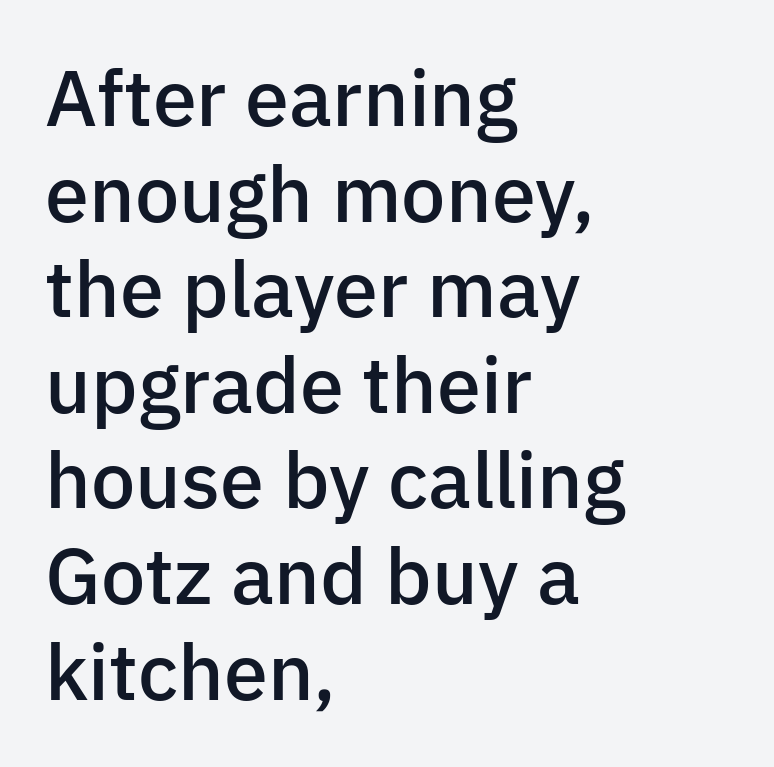
The image shows 79 px semibold sans-serif type, upright; set left-aligned, line spacing 1.21x, normal letter spacing, not underlined; low stroke contrast and a medium x-height.
